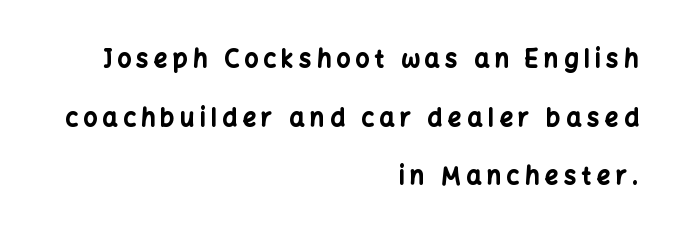
Each line ends at the same right margin while the left side varies. The zone under the glyphs is completely vacant. Compared with typical paragraphs, the rows here are farther apart. Heavy-handed strokes throughout: this text is bold. You could only call the tracking loose — the letters float apart. Italic? Not at all — the glyphs are vertical.
